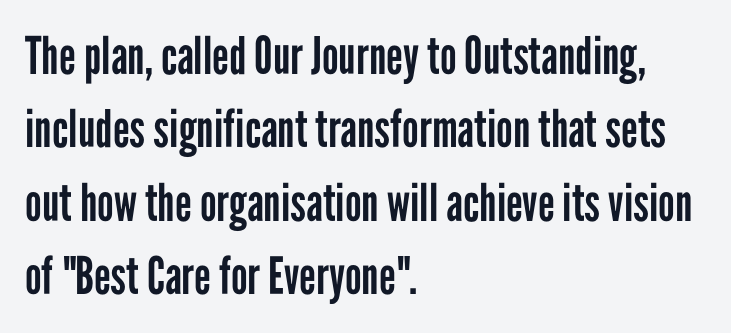
The image shows 52 px regular-weight, condensed sans-serif type, upright; set left-aligned, normal line spacing (1.41x), normal letter spacing, not underlined; low stroke contrast and a medium x-height.
